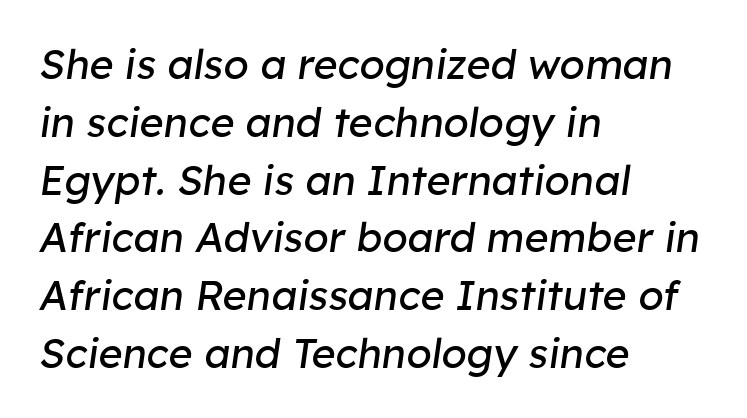
Q: Is the text bold? A: No.
Q: Is the text italic (slanted)? A: Yes, it leans right by about 8 degrees.
Q: Is the text underlined? A: No.
Q: How is the paragraph aligned? A: Left-aligned.
Q: Is the spacing between letters normal or unusually wide? A: Normal.
Q: Is the spacing between lines tight, normal or loose? A: Normal.
Q: Width (condensed, normal, or wide)? A: Normal.
Q: Stroke contrast? A: Low.
Q: x-height? A: Medium.
Q: Monospaced? A: No.
